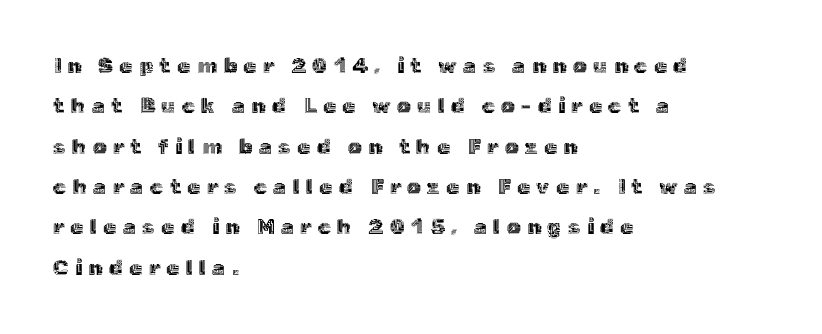
{"italic": "no", "underline": "no", "align": "left", "line_spacing": "loose", "line_spacing_ratio": 1.92, "letter_spacing": "wide", "letter_spacing_em": 0.31, "glyph_px": 21}
